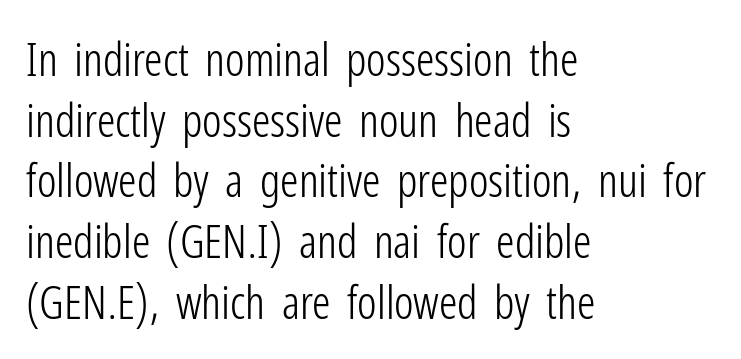
The image shows 46 px light, condensed sans-serif type, upright; set left-aligned, normal line spacing (1.32x), normal letter spacing, not underlined; low stroke contrast and a medium x-height.
